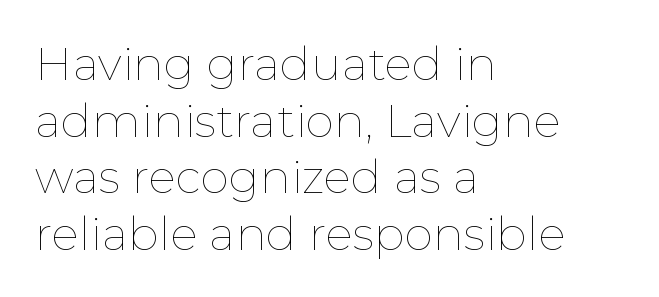
Q: Is the text bold? A: No.
Q: Is the text italic (slanted)? A: No, it is upright.
Q: Is the text underlined? A: No.
Q: How is the paragraph aligned? A: Left-aligned.
Q: Is the spacing between letters normal or unusually wide? A: Normal.
Q: Width (condensed, normal, or wide)? A: Normal.
Q: Stroke contrast? A: Low.
Q: x-height? A: Medium.
Q: Monospaced? A: No.
